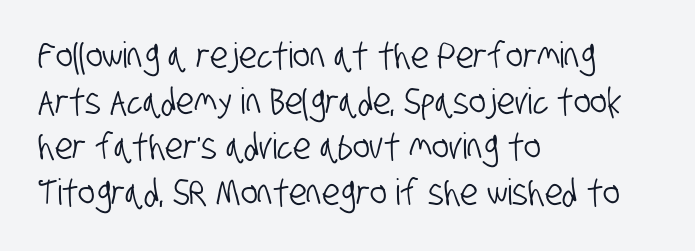
{"serif": "no", "width": "condensed", "stroke_contrast": "low", "x_height": "large", "monospaced": "no", "underline": "no", "align": "left", "line_spacing": "normal", "line_spacing_ratio": 1.27, "letter_spacing": "normal", "letter_spacing_em": 0.0, "glyph_px": 36}
